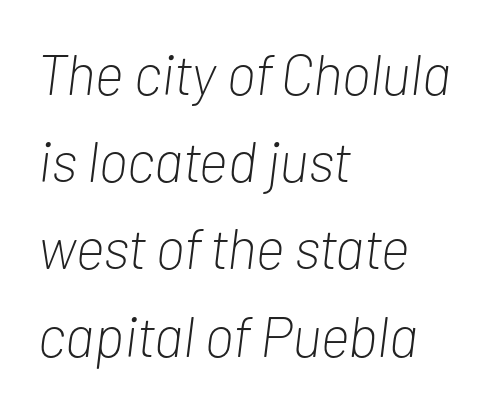
The type is set solid horizontally, with unmodified tracking. A typesetter would call this leading conventional body-copy spacing. Vertical stems look standard width or narrower in stroke. Do the characters align in a grid? No, the font is proportional. The specimen omits any rule beneath the text block's lines. This is oblique type, the kind used for emphasis or titles.
